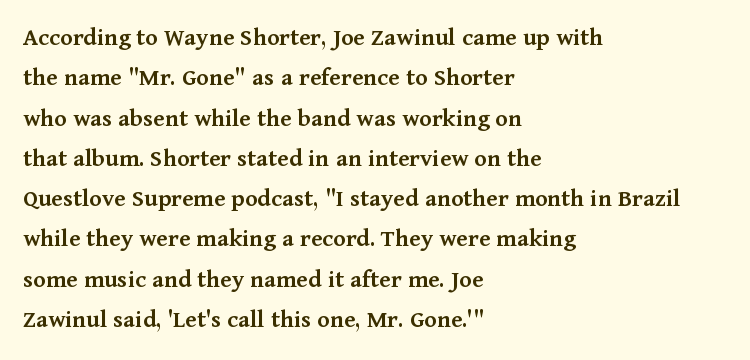
The image shows 26 px text type, upright; set left-aligned, normal line spacing (1.55x), normal letter spacing, not underlined.
